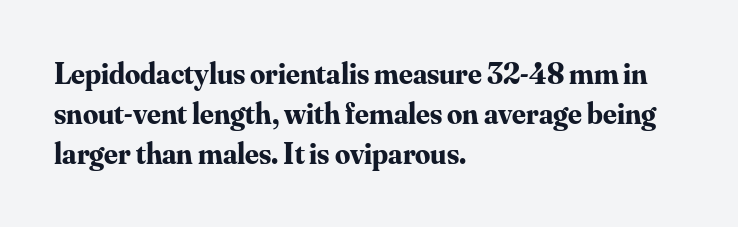
Q: Is the text bold? A: Yes.
Q: Is the text italic (slanted)? A: No, it is upright.
Q: Is the typeface a serif or a sans-serif typeface? A: Serif.
Q: Is the text underlined? A: No.
Q: How is the paragraph aligned? A: Left-aligned.
Q: Is the spacing between letters normal or unusually wide? A: Normal.
Q: Is the spacing between lines tight, normal or loose? A: Normal.
Q: Width (condensed, normal, or wide)? A: Normal.
Q: Stroke contrast? A: Medium.
Q: x-height? A: Small.
Q: Monospaced? A: No.
